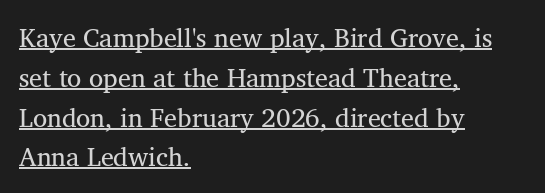
The image shows 26 px text type, upright; set left-aligned, normal line spacing (1.53x), normal letter spacing, underlined.
